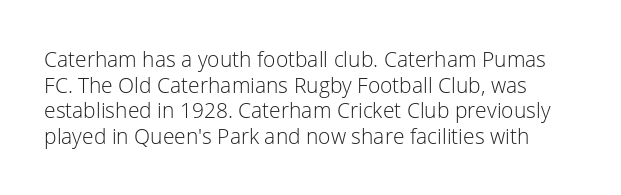
A bare baseline throughout the passage. The font sits on the lighter half of the weight spectrum, regular included. Compared with typical body copy, the letter spacing here is the same. If you drew a line through each stem, it would be perfectly vertical.
